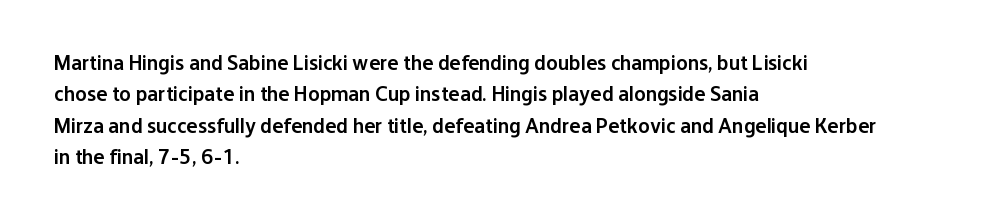
The image shows 21 px text type, upright; set left-aligned, normal line spacing (1.49x), normal letter spacing, not underlined.
